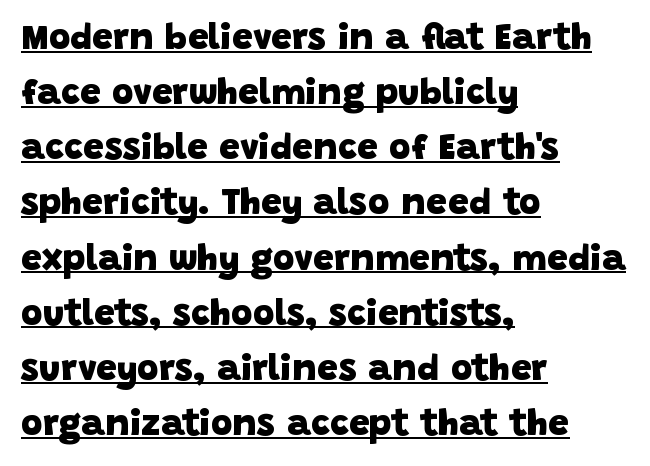
{"serif": "no", "bold": "yes", "weight": "heavy", "width": "normal", "stroke_contrast": "low", "x_height": "large", "monospaced": "no", "underline": "yes", "align": "left", "line_spacing": "normal", "line_spacing_ratio": 1.49, "letter_spacing": "normal", "letter_spacing_em": 0.0, "glyph_px": 37}
